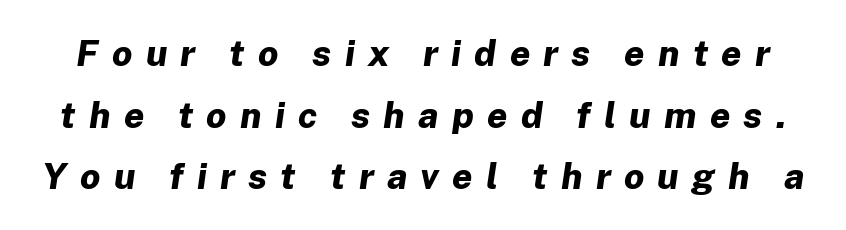
{"italic": "yes", "lean": "right", "slant_degrees": 8, "bold": "yes", "weight": "bold", "width": "normal", "stroke_contrast": "low", "x_height": "medium", "monospaced": "no", "underline": "no", "line_spacing_ratio": 1.71, "letter_spacing": "wide", "letter_spacing_em": 0.37, "glyph_px": 36}
